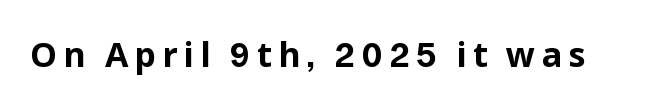
The image shows 34 px bold sans-serif type, upright; set not underlined; low stroke contrast and a medium x-height.
